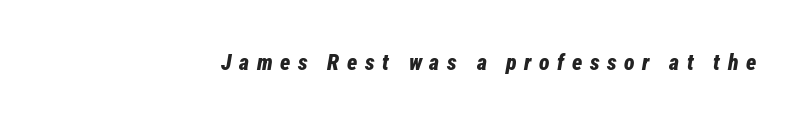
Q: Is the text bold? A: Yes.
Q: Is the text italic (slanted)? A: Yes, it leans right by about 12 degrees.
Q: Is the text underlined? A: No.
Q: Is the spacing between letters normal or unusually wide? A: Unusually wide.
